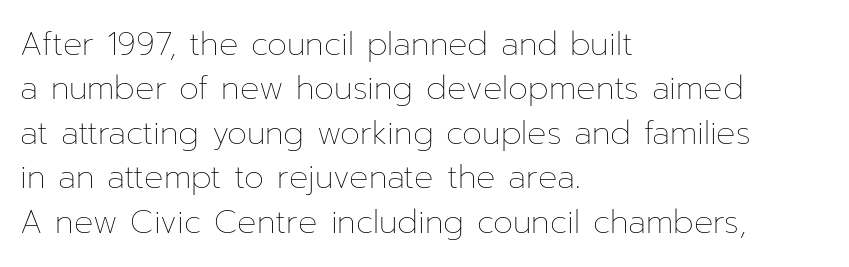
{"italic": "no", "bold": "no", "weight": "thin", "width": "normal", "stroke_contrast": "low", "x_height": "medium", "monospaced": "no", "underline": "no", "align": "left", "line_spacing": "normal", "line_spacing_ratio": 1.39, "letter_spacing": "normal", "letter_spacing_em": 0.0, "glyph_px": 32}
